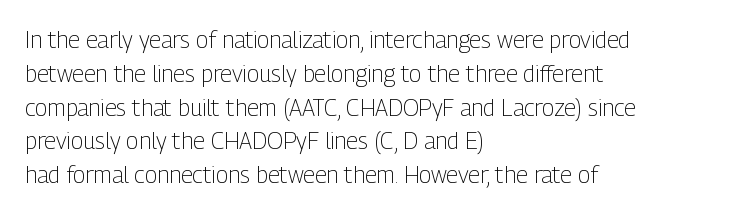
{"italic": "no", "bold": "no", "underline": "no", "align": "left", "line_spacing": "normal", "line_spacing_ratio": 1.47, "letter_spacing": "normal", "letter_spacing_em": 0.0, "glyph_px": 23}
